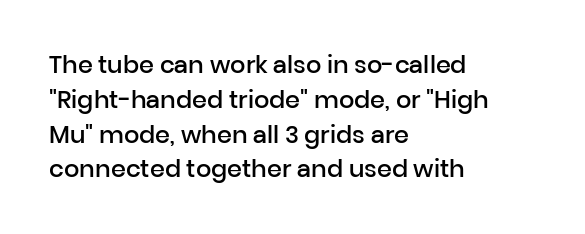
{"italic": "no", "bold": "semi", "underline": "no", "align": "left", "line_spacing": "normal", "line_spacing_ratio": 1.45, "letter_spacing": "normal", "letter_spacing_em": 0.0, "glyph_px": 24}
